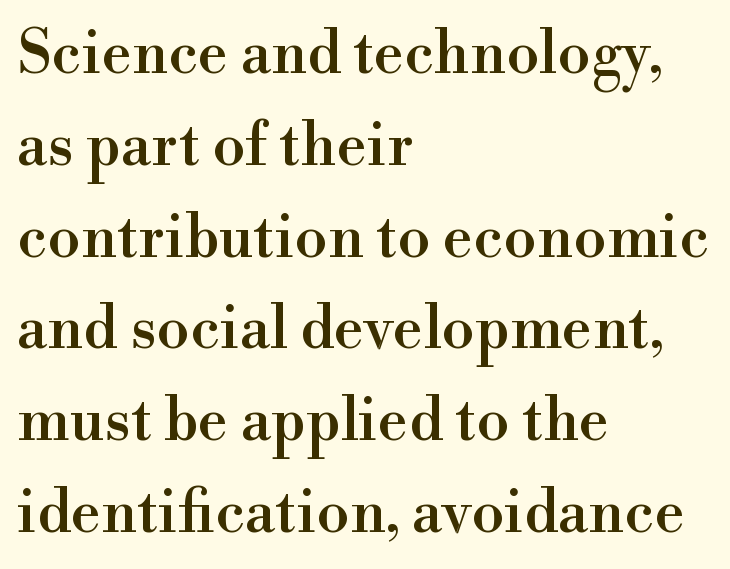
The image shows 60 px serif type, upright; set left-aligned, normal line spacing (1.53x), normal letter spacing, not underlined; high stroke contrast and a small x-height.
